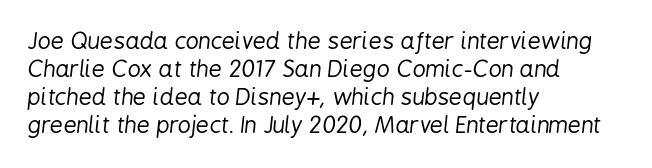
Quick note: underline off. Short and long lines alike share a common starting point at left. No heavy texture on the line: the type isn't bold. Here the glyphs are tracked normally, forming tight word shapes. Rendered with sloped, italic letterforms.
